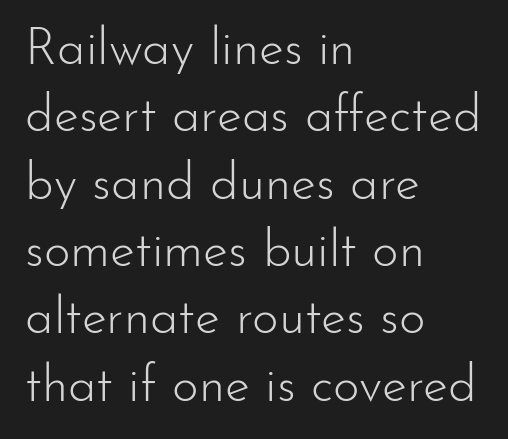
{"serif": "no", "italic": "no", "bold": "no", "weight": "light", "width": "normal", "stroke_contrast": "low", "x_height": "small", "monospaced": "no", "underline": "no", "align": "left", "line_spacing": "normal", "line_spacing_ratio": 1.32, "letter_spacing": "normal", "letter_spacing_em": 0.0, "glyph_px": 51}
